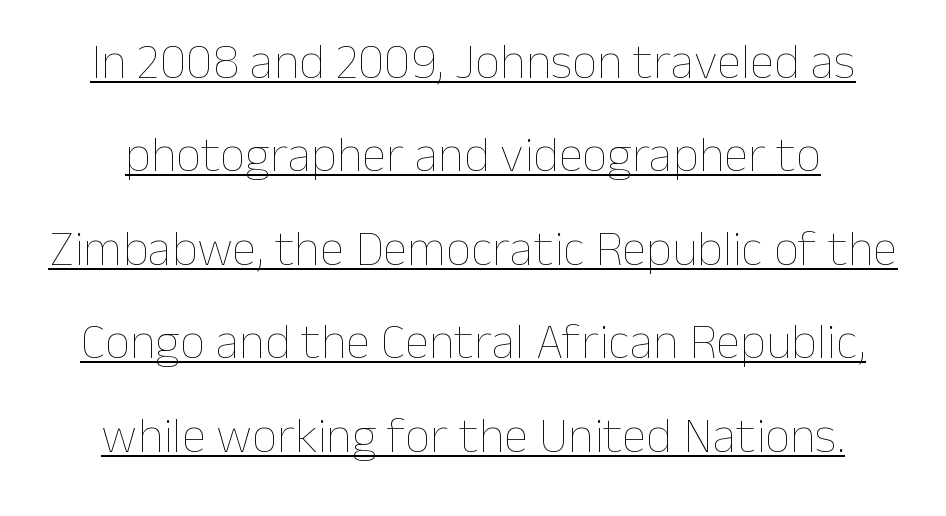
{"italic": "no", "bold": "no", "weight": "thin", "width": "normal", "stroke_contrast": "low", "x_height": "medium", "monospaced": "no", "underline": "yes", "align": "center", "line_spacing_ratio": 1.87, "letter_spacing": "normal", "letter_spacing_em": 0.0, "glyph_px": 50}
